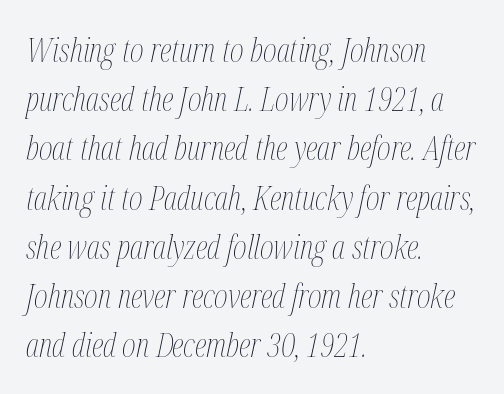
A typesetter would call this proportional, since set widths differ per character. The typography opts for an oblique posture over an upright one. Each word holds together tightly as a unit, with standard inter-letter gaps. This sample keeps an unexceptional amount of space between lines. Horizontal alignment here is leftward, the default for most running prose.
